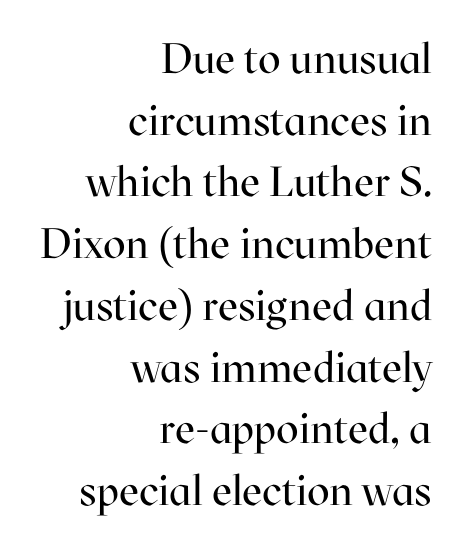
Q: Is the text bold? A: No.
Q: Is the text italic (slanted)? A: No, it is upright.
Q: Is the typeface a serif or a sans-serif typeface? A: Serif.
Q: Is the text underlined? A: No.
Q: How is the paragraph aligned? A: Right-aligned.
Q: Is the spacing between letters normal or unusually wide? A: Normal.
Q: Is the spacing between lines tight, normal or loose? A: Normal.
Q: Width (condensed, normal, or wide)? A: Normal.
Q: Stroke contrast? A: High.
Q: x-height? A: Medium.
Q: Monospaced? A: No.
